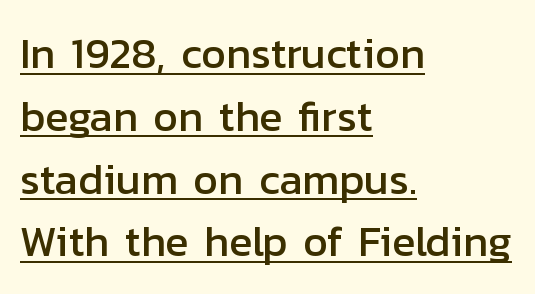
The image shows 43 px sans-serif type, upright; set left-aligned, normal line spacing (1.46x), normal letter spacing, underlined; low stroke contrast and a medium x-height.
